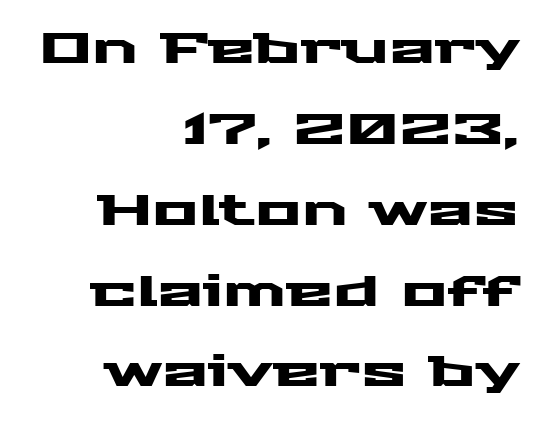
{"serif": "no", "italic": "no", "width": "wide", "stroke_contrast": "medium", "x_height": "medium", "monospaced": "no", "underline": "no", "align": "right", "line_spacing_ratio": 1.88, "letter_spacing": "normal", "letter_spacing_em": 0.0, "glyph_px": 43}
